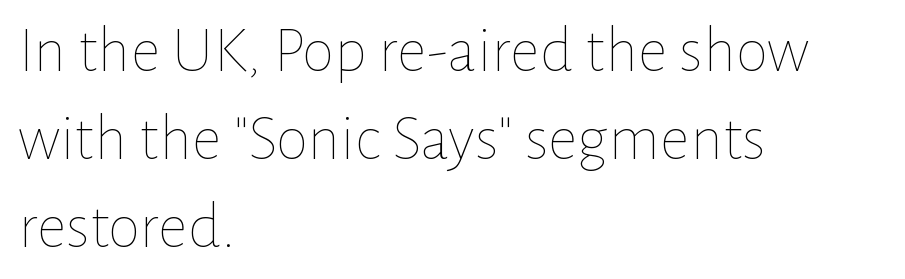
On a weight scale, this lands at 450 or below. Is there much room between lines? A standard amount, neither cramped nor airy. This sample has the flowing, uneven cadence of proportional lettering. Do the letters lean? They stand straight. Line beginnings align vertically; line endings do not.
